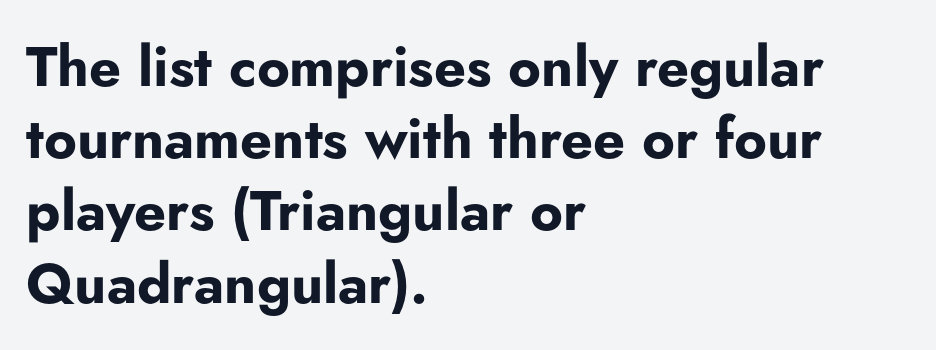
Vertically, the passage feels balanced, rows spaced as you'd expect. Each letter's strokes conclude bluntly, with no projecting serifs. Here the designer chose a conventional face with non-uniform glyph widths. Ascenders rise straight up at ninety degrees. The glyphs are unaccompanied by any horizontal stroke below them. Students, note that the glyphs here touch the page at normal intervals.
